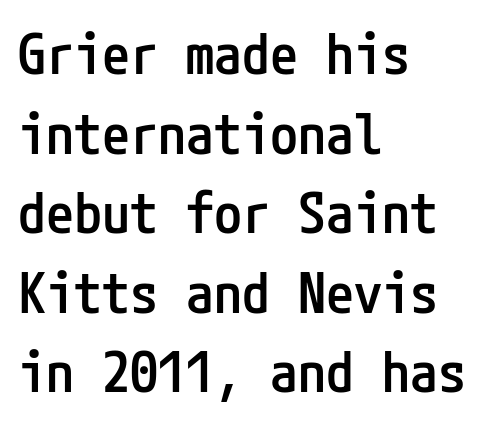
Every stem runs plumb, perpendicular to the baseline. This sample is left-justified, so line endings fall wherever the words run out. Quick note: underline off. Each new line begins a customary step beneath the previous one.
